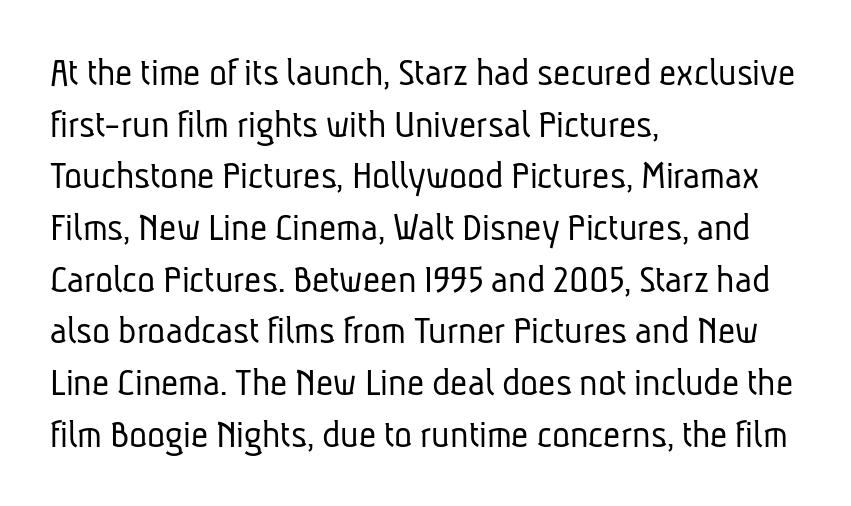
{"serif": "no", "bold": "no", "weight": "light", "width": "condensed", "stroke_contrast": "low", "x_height": "medium", "monospaced": "no", "underline": "no", "align": "left", "line_spacing_ratio": 1.23, "letter_spacing": "normal", "letter_spacing_em": 0.0, "glyph_px": 42}
